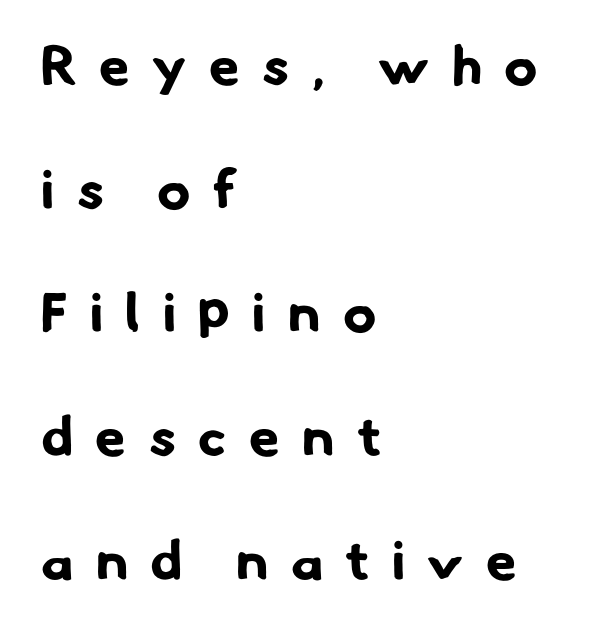
Q: Is the text bold? A: Yes.
Q: Is the typeface a serif or a sans-serif typeface? A: Sans-serif.
Q: Is the text underlined? A: No.
Q: How is the paragraph aligned? A: Left-aligned.
Q: Is the spacing between letters normal or unusually wide? A: Unusually wide.
Q: Is the spacing between lines tight, normal or loose? A: Loose.
Q: Width (condensed, normal, or wide)? A: Normal.
Q: Stroke contrast? A: Low.
Q: x-height? A: Small.
Q: Monospaced? A: No.
